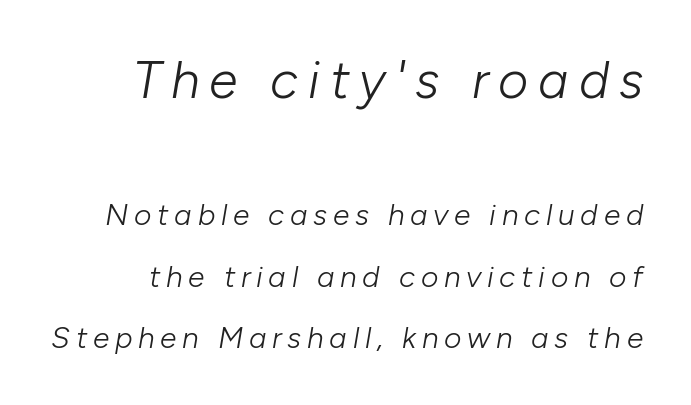
The image shows 52 px light type, italic (leaning right); set loose line spacing (2.05x), not underlined; the first (top) block is 1.73x larger; low stroke contrast and a medium x-height.
